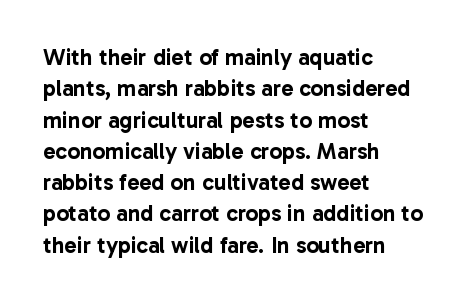
The passage shown is not underscored anywhere. The line texture is even and compact thanks to regular tracking. Nope, not italic — everything's standing straight. Each line starts at the same left margin while the right side varies. Notice how descenders clear the ascenders below comfortably — that's standard leading.
